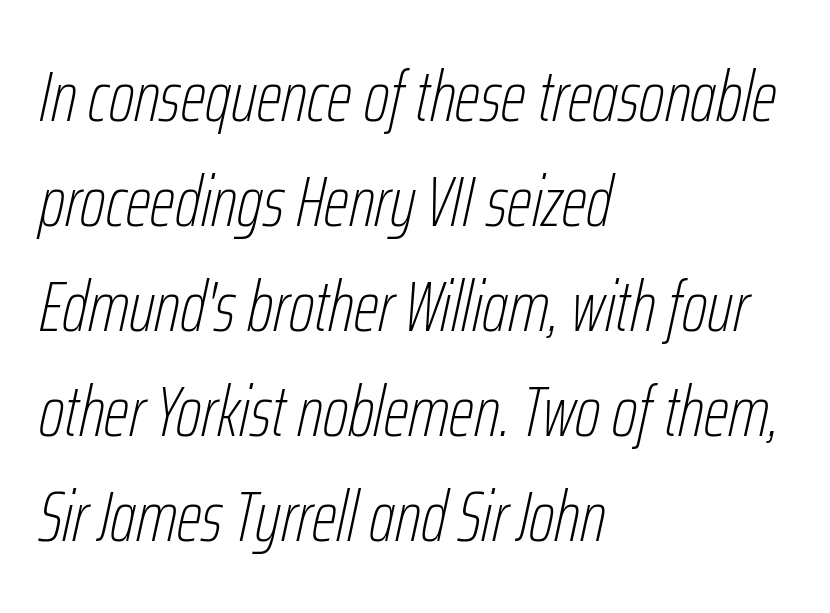
Q: Is the text bold? A: No.
Q: Is the text italic (slanted)? A: Yes, it leans right by about 12 degrees.
Q: Is the text underlined? A: No.
Q: How is the paragraph aligned? A: Left-aligned.
Q: Is the spacing between letters normal or unusually wide? A: Normal.
Q: Is the spacing between lines tight, normal or loose? A: Normal.
Q: Width (condensed, normal, or wide)? A: Condensed.
Q: Stroke contrast? A: Low.
Q: x-height? A: Medium.
Q: Monospaced? A: No.
